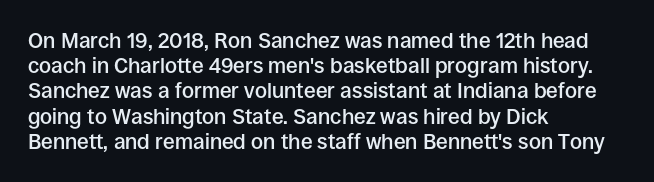
The image shows 21 px text type, upright; set left-aligned, line spacing 1.2x, normal letter spacing, not underlined.
